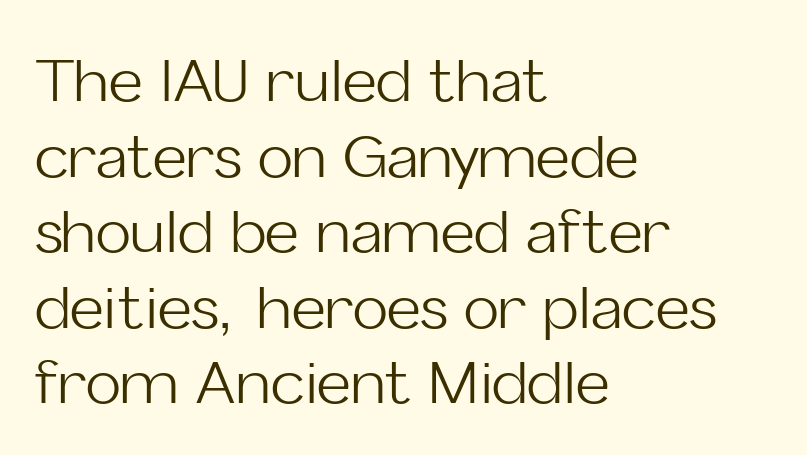
Q: Is the text bold? A: No.
Q: Is the text italic (slanted)? A: No, it is upright.
Q: Is the typeface a serif or a sans-serif typeface? A: Sans-serif.
Q: Is the text underlined? A: No.
Q: How is the paragraph aligned? A: Left-aligned.
Q: Is the spacing between letters normal or unusually wide? A: Normal.
Q: Is the spacing between lines tight, normal or loose? A: Normal.
Q: Width (condensed, normal, or wide)? A: Normal.
Q: Stroke contrast? A: Low.
Q: x-height? A: Medium.
Q: Monospaced? A: No.
